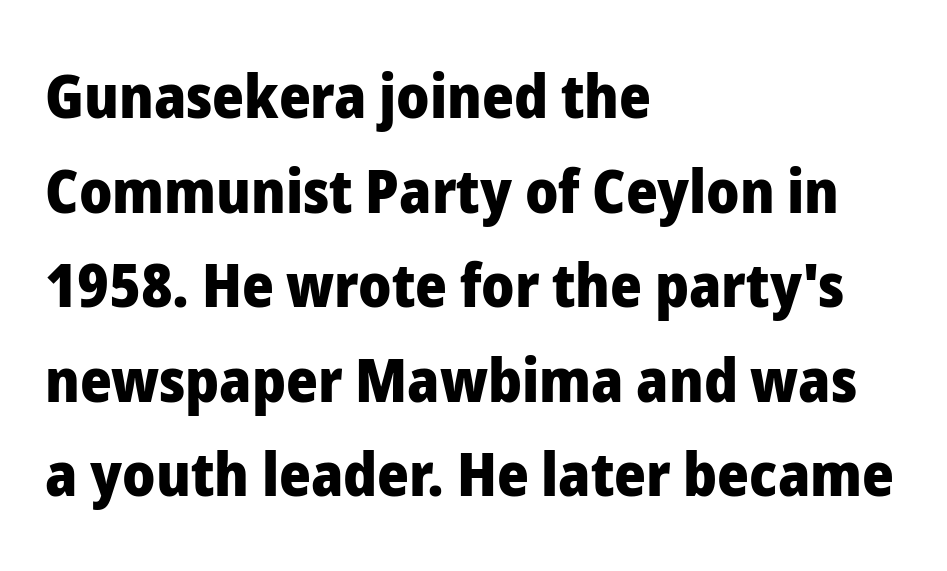
{"serif": "no", "italic": "no", "bold": "yes", "weight": "heavy", "width": "normal", "stroke_contrast": "low", "x_height": "medium", "monospaced": "no", "underline": "no", "align": "left", "line_spacing": "normal", "line_spacing_ratio": 1.55, "letter_spacing": "normal", "letter_spacing_em": 0.0, "glyph_px": 61}
